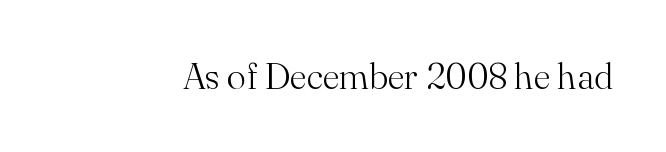
{"serif": "yes", "italic": "no", "bold": "no", "weight": "light", "width": "normal", "stroke_contrast": "medium", "x_height": "small", "monospaced": "no", "underline": "no", "letter_spacing": "normal", "letter_spacing_em": 0.0, "glyph_px": 36}
